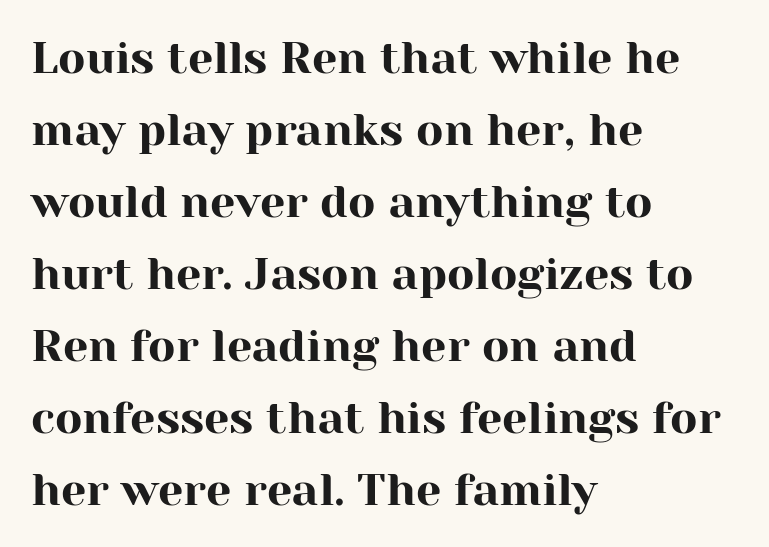
Q: Is the text italic (slanted)? A: No, it is upright.
Q: Is the typeface a serif or a sans-serif typeface? A: Serif.
Q: Is the text underlined? A: No.
Q: How is the paragraph aligned? A: Left-aligned.
Q: Is the spacing between letters normal or unusually wide? A: Normal.
Q: Is the spacing between lines tight, normal or loose? A: Normal.
Q: Width (condensed, normal, or wide)? A: Normal.
Q: Stroke contrast? A: High.
Q: x-height? A: Medium.
Q: Monospaced? A: No.
